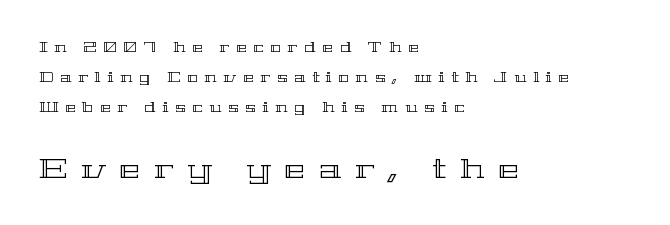
Short note: letters widely spaced. Do the characters align in a grid? No, the font is proportional. You get the small type first, then a jump to larger type. A classic flush-left, rag-right setting is used for this passage.
